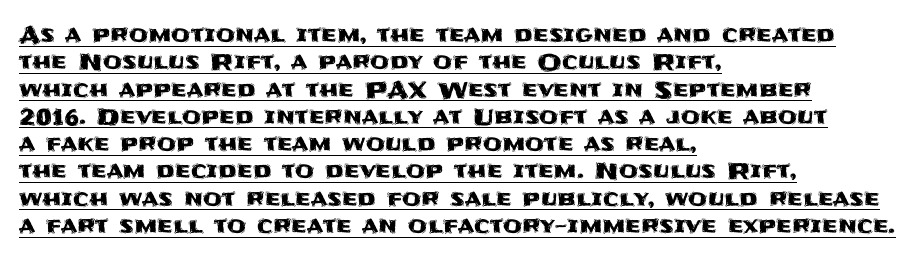
Q: Is the text italic (slanted)? A: No, it is upright.
Q: Is the text underlined? A: Yes.
Q: How is the paragraph aligned? A: Left-aligned.
Q: Is the spacing between letters normal or unusually wide? A: Normal.
